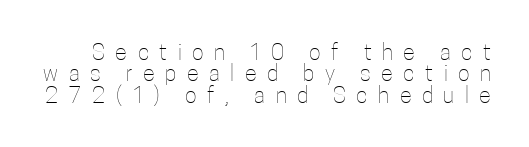
Inter-character spacing is expanded well beyond the font's built-in metrics. Type without underlining. Does the leading feel generous? Not at all — it's pinched. Ordinary non-slanted type is in use. The weight would be labelled regular, book, light, or lighter still.
